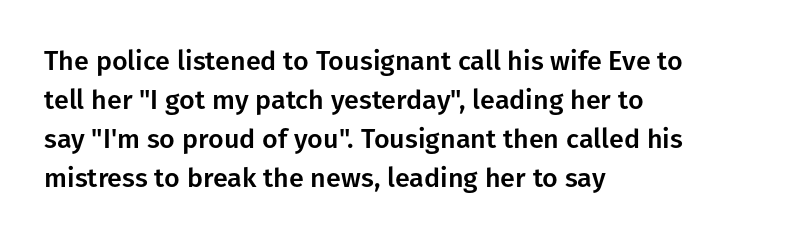
The image shows 27 px text type, upright; set left-aligned, normal line spacing (1.45x), normal letter spacing, not underlined.
